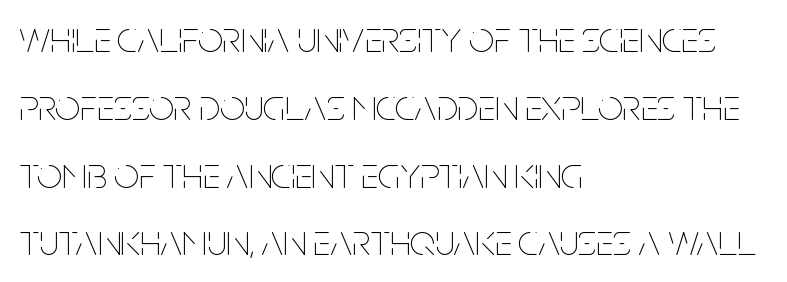
Q: Is the text bold? A: No.
Q: Is the text italic (slanted)? A: No, it is upright.
Q: Is the text underlined? A: No.
Q: How is the paragraph aligned? A: Left-aligned.
Q: Is the spacing between letters normal or unusually wide? A: Normal.
Q: Is the spacing between lines tight, normal or loose? A: Normal.
Q: Width (condensed, normal, or wide)? A: Condensed.
Q: Stroke contrast? A: Low.
Q: x-height? A: Large.
Q: Monospaced? A: No.
